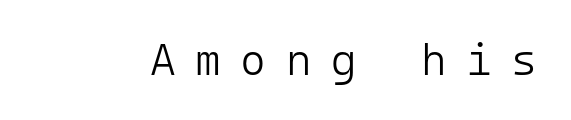
The lettering stays uniformly vertical, giving the passage a roman look. A sans-serif font was chosen for this passage. The gap between lines stays unmarked. Caption: expanded tracking, letters set apart.
